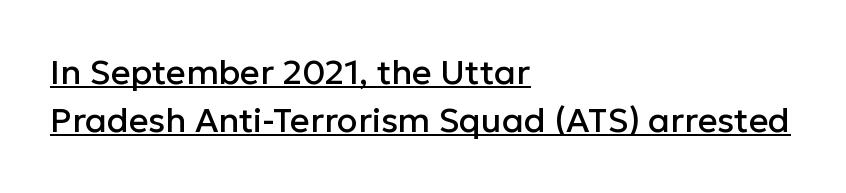
Q: Is the text italic (slanted)? A: No, it is upright.
Q: Is the typeface a serif or a sans-serif typeface? A: Sans-serif.
Q: Is the text underlined? A: Yes.
Q: How is the paragraph aligned? A: Left-aligned.
Q: Is the spacing between letters normal or unusually wide? A: Normal.
Q: Is the spacing between lines tight, normal or loose? A: Normal.
Q: Width (condensed, normal, or wide)? A: Normal.
Q: Stroke contrast? A: Low.
Q: x-height? A: Medium.
Q: Monospaced? A: No.
